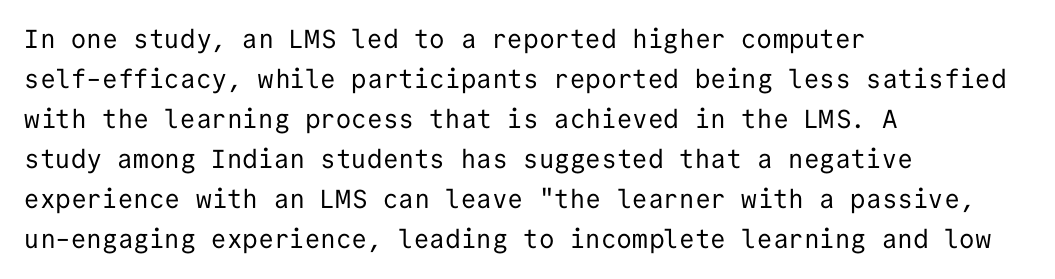
Descender tails drop into unmarked territory. Stroke mass is kept to a normal reading level or below. Default kerning and tracking; the words read as compact shapes. Teacher's note: observe the even left margin — that is flush-left alignment.
